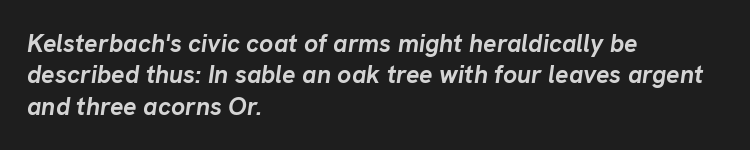
Q: Is the text bold? A: Yes.
Q: Is the text italic (slanted)? A: Yes, it leans right by about 8 degrees.
Q: Is the text underlined? A: No.
Q: How is the paragraph aligned? A: Left-aligned.
Q: Is the spacing between letters normal or unusually wide? A: Normal.
Q: Is the spacing between lines tight, normal or loose? A: Normal.
